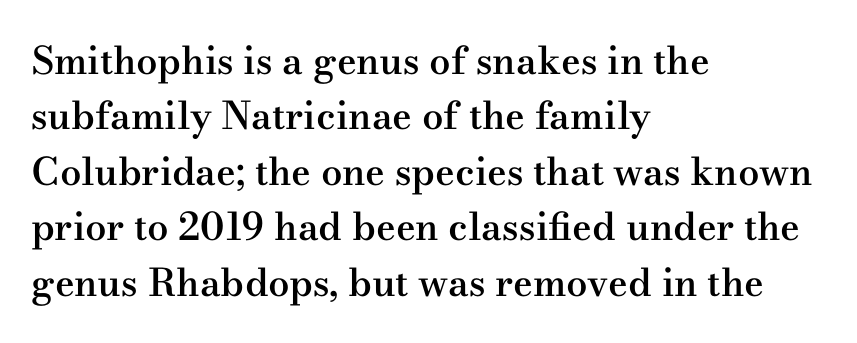
Q: Is the text bold? A: Semi-bold.
Q: Is the text italic (slanted)? A: No, it is upright.
Q: Is the typeface a serif or a sans-serif typeface? A: Serif.
Q: Is the text underlined? A: No.
Q: How is the paragraph aligned? A: Left-aligned.
Q: Is the spacing between letters normal or unusually wide? A: Normal.
Q: Is the spacing between lines tight, normal or loose? A: Normal.
Q: Width (condensed, normal, or wide)? A: Wide.
Q: Stroke contrast? A: Medium.
Q: x-height? A: Small.
Q: Monospaced? A: No.
